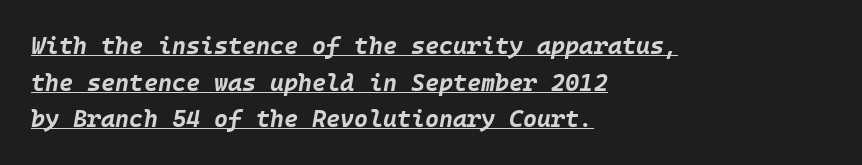
{"italic": "yes", "lean": "right", "slant_degrees": 10, "bold": "yes", "underline": "yes", "align": "left", "line_spacing": "normal", "line_spacing_ratio": 1.53, "letter_spacing": "normal", "letter_spacing_em": 0.0, "glyph_px": 24}
